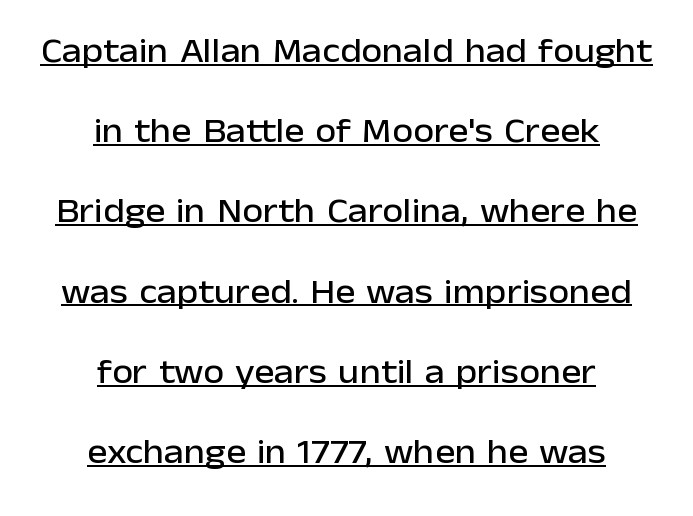
The lettering holds an erect, upright posture throughout. Each line of the rendering has a horizontal stroke beneath the glyphs. The passage shown stacks its lines with a broad gap. Looks like regular typesetting: each glyph gets only the width it needs. The horizontal fit of the characters is conventional and even. The font family rendered here belongs to the sans-serif group.
